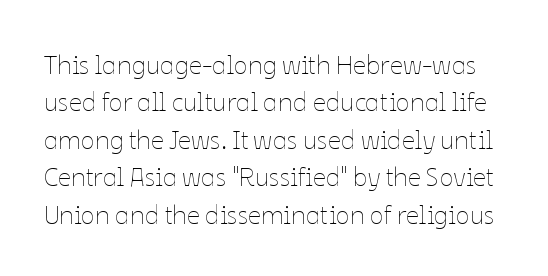
The type sits square on the baseline with zero lean. These glyphs show unthickened strokes, regular width or finer. Has an underline been added? It has not. Whoever set this chose a conventional vertical rhythm. Observe the ordinary spacing: letters are neighbours, not strangers.
